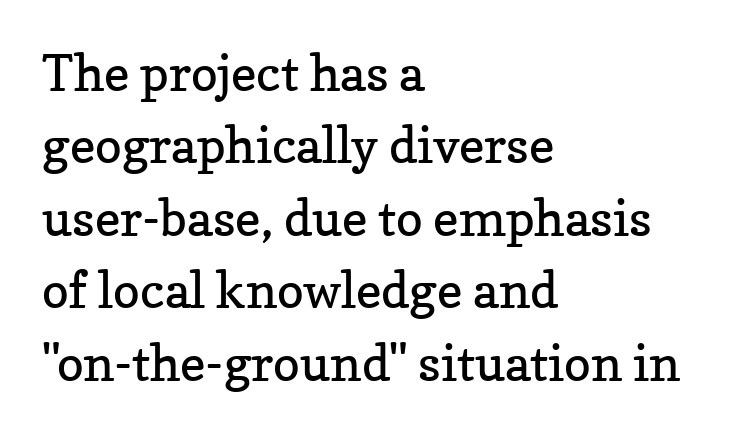
Q: Is the text bold? A: No.
Q: Is the text italic (slanted)? A: No, it is upright.
Q: Is the typeface a serif or a sans-serif typeface? A: Serif.
Q: Is the text underlined? A: No.
Q: How is the paragraph aligned? A: Left-aligned.
Q: Is the spacing between letters normal or unusually wide? A: Normal.
Q: Is the spacing between lines tight, normal or loose? A: Normal.
Q: Width (condensed, normal, or wide)? A: Normal.
Q: Stroke contrast? A: Low.
Q: x-height? A: Medium.
Q: Monospaced? A: No.
